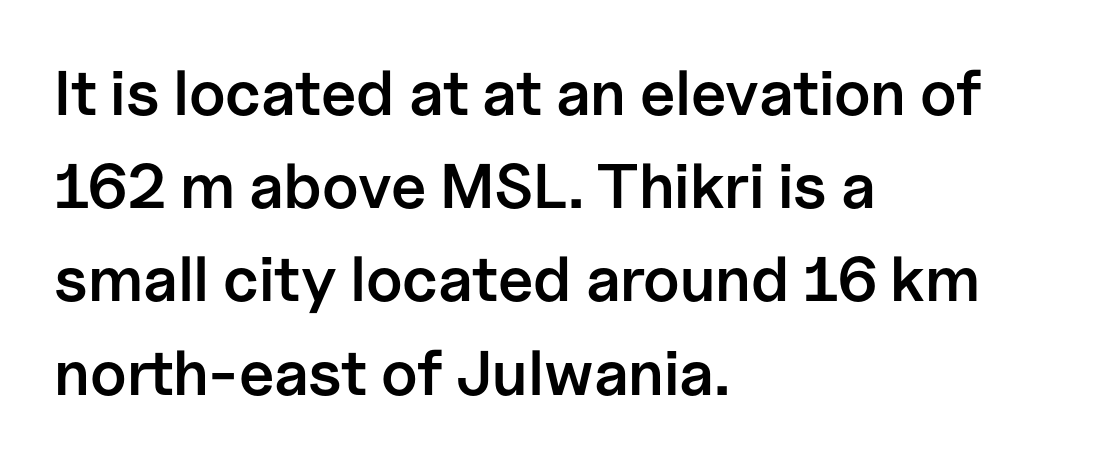
Q: Is the text bold? A: Semi-bold.
Q: Is the text italic (slanted)? A: No, it is upright.
Q: Is the typeface a serif or a sans-serif typeface? A: Sans-serif.
Q: Is the text underlined? A: No.
Q: How is the paragraph aligned? A: Left-aligned.
Q: Is the spacing between letters normal or unusually wide? A: Normal.
Q: Is the spacing between lines tight, normal or loose? A: Normal.
Q: Width (condensed, normal, or wide)? A: Normal.
Q: Stroke contrast? A: Low.
Q: x-height? A: Medium.
Q: Monospaced? A: No.
